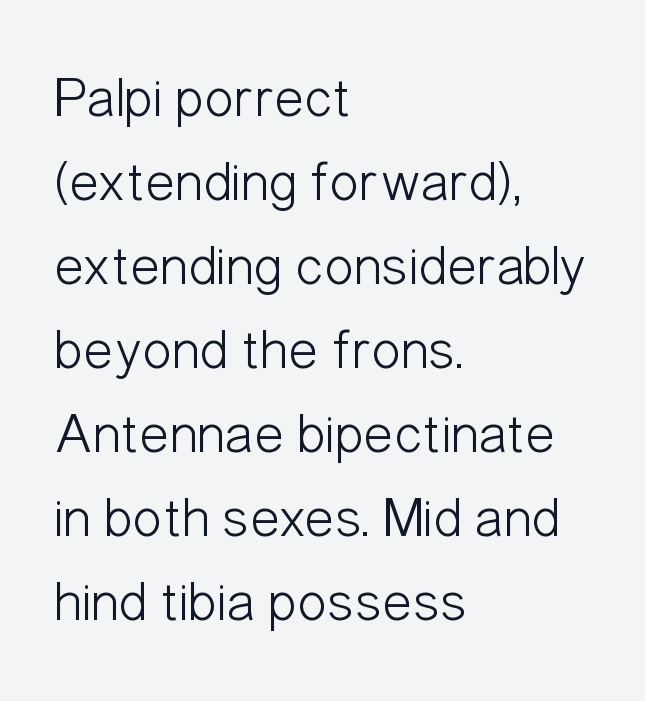
The block of text has a typical density, with ordinary space between rows. Descenders hang freely into open space. Notice how the passage keeps a crisp vertical edge on the left only. No extra tracking has been applied to these lines.
